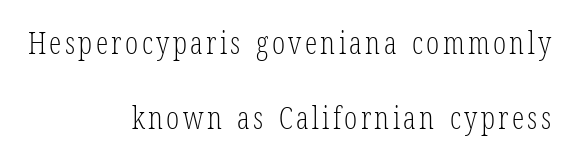
Regarding serifs, this sample has them. Students, observe: this is what heavily led, spacious text looks like. Posture: upright roman. Descender tails drop into unmarked territory.
